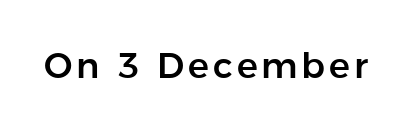
{"serif": "no", "italic": "no", "width": "normal", "stroke_contrast": "low", "x_height": "medium", "monospaced": "no", "underline": "no", "glyph_px": 35}
